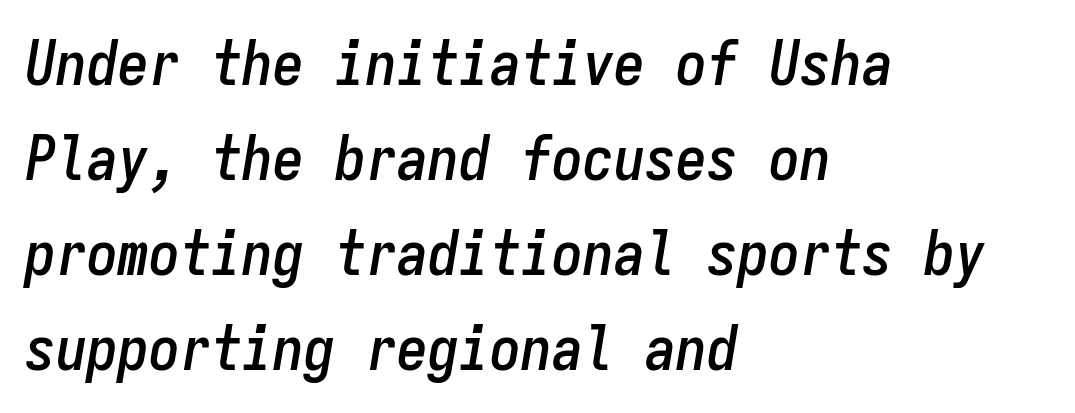
{"italic": "yes", "lean": "right", "slant_degrees": 9, "width": "condensed", "stroke_contrast": "low", "x_height": "medium", "monospaced": "yes", "underline": "no", "align": "left", "line_spacing": "normal", "line_spacing_ratio": 1.53, "letter_spacing": "normal", "letter_spacing_em": 0.0, "glyph_px": 62}
